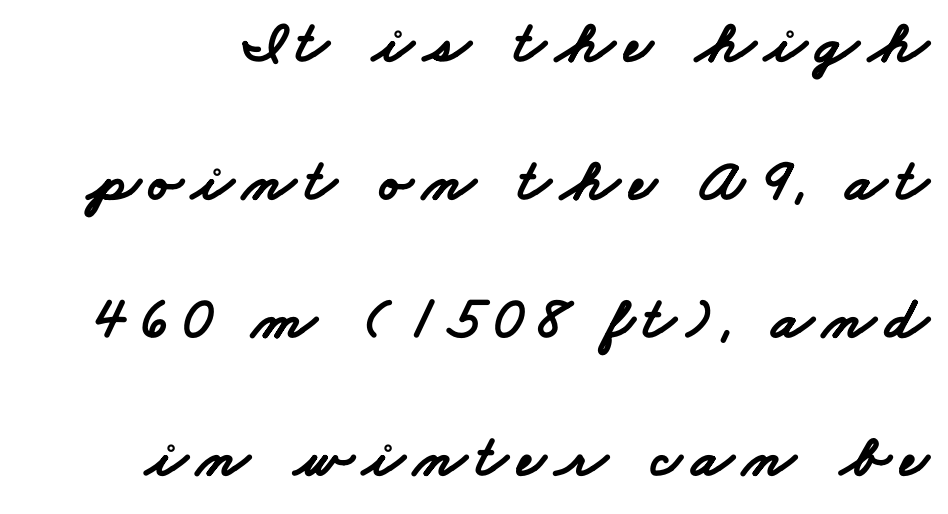
{"serif": "no", "bold": "yes", "weight": "bold", "width": "wide", "stroke_contrast": "low", "x_height": "small", "monospaced": "no", "underline": "no", "line_spacing": "loose", "line_spacing_ratio": 2.3, "glyph_px": 60}
